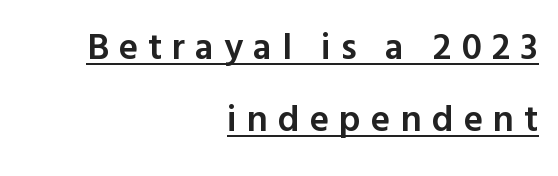
Underlined type. Proportional: the letters do not fall into vertical columns. Substantial extra tracking has been applied to these lines. Is the block centered? No — it sits flush against the right margin. Each glyph is drawn with semibold strokes, heavier than normal yet not fully bold. Ordinary non-slanted type is in use.
